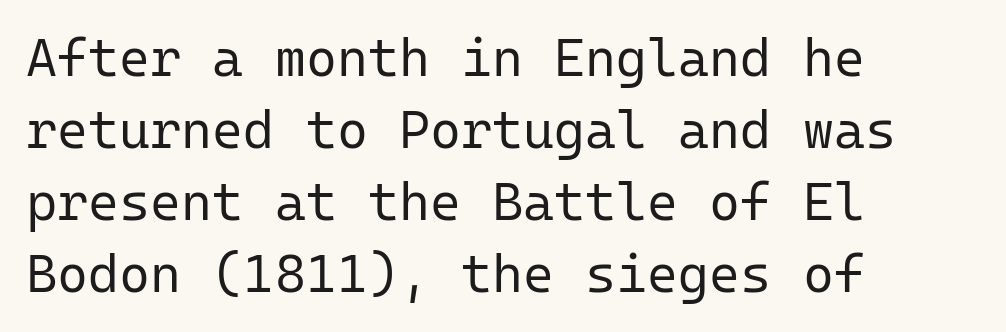
The image shows 53 px regular-weight sans-serif type, upright, monospaced; set left-aligned, normal line spacing (1.36x), normal letter spacing, not underlined; low stroke contrast and a medium x-height.
